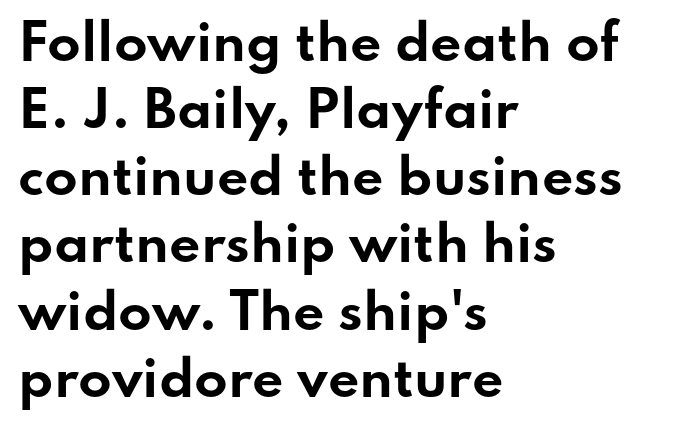
The image shows 49 px bold, wide sans-serif type, upright; set left-aligned, normal line spacing (1.37x), normal letter spacing, not underlined; low stroke contrast and a small x-height.
